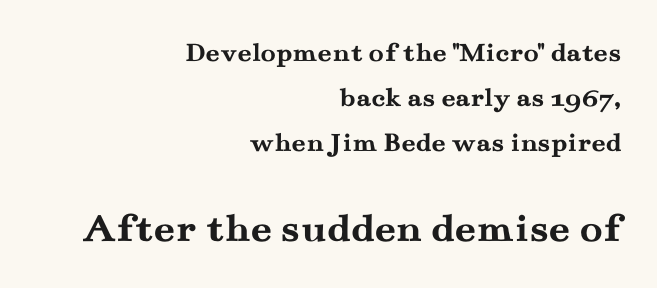
The image shows 42 px semibold, wide serif type, upright; set right-aligned, normal line spacing (1.6x), normal letter spacing, not underlined; the second (bottom) block is 1.5x larger; medium stroke contrast and a small x-height.
